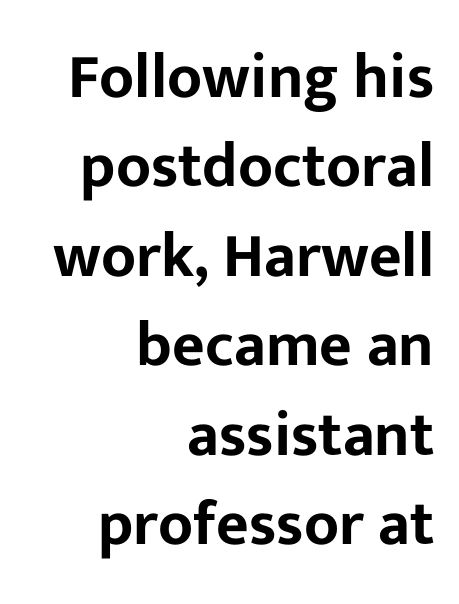
Q: Is the text italic (slanted)? A: No, it is upright.
Q: Is the typeface a serif or a sans-serif typeface? A: Sans-serif.
Q: Is the text underlined? A: No.
Q: How is the paragraph aligned? A: Right-aligned.
Q: Is the spacing between letters normal or unusually wide? A: Normal.
Q: Is the spacing between lines tight, normal or loose? A: Normal.
Q: Width (condensed, normal, or wide)? A: Normal.
Q: Stroke contrast? A: Low.
Q: x-height? A: Medium.
Q: Monospaced? A: No.
